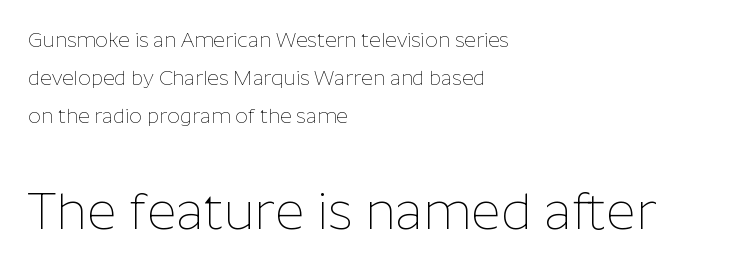
Q: Is the text bold? A: No.
Q: Is the text italic (slanted)? A: No, it is upright.
Q: Is the typeface a serif or a sans-serif typeface? A: Sans-serif.
Q: Is the text underlined? A: No.
Q: How is the paragraph aligned? A: Left-aligned.
Q: Is the spacing between letters normal or unusually wide? A: Normal.
Q: Which block of text is set in a larger size, the first (top) or the second (bottom)? A: The second (bottom) one.
Q: Width (condensed, normal, or wide)? A: Normal.
Q: Stroke contrast? A: Low.
Q: x-height? A: Medium.
Q: Monospaced? A: No.
